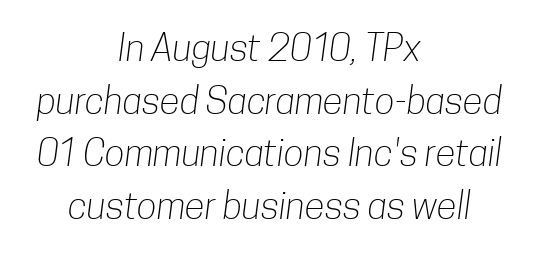
{"serif": "no", "bold": "no", "weight": "light", "width": "condensed", "stroke_contrast": "low", "x_height": "medium", "monospaced": "no", "underline": "no", "align": "center", "line_spacing": "normal", "line_spacing_ratio": 1.42, "letter_spacing": "normal", "letter_spacing_em": 0.0, "glyph_px": 37}
